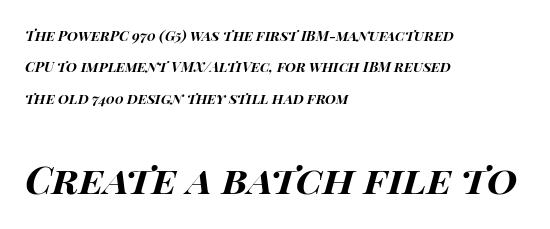
The more generous point size was reserved for the lower chunk. You can tell it's italic because the verticals aren't actually vertical. Here the glyphs are tracked normally, forming tight word shapes. Weight: bold. Words float on clear page, feet unadorned. The letters advance in unequal steps, a hallmark of proportional type.
